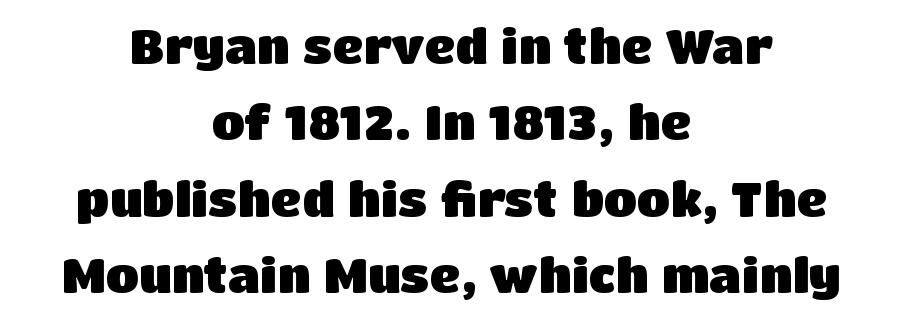
Tracking here is standard; glyphs follow each other at the usual distance. A roman cut, with each character standing at attention. On the weight axis this lands at bold, roughly 700. Short and long lines alike share a common midpoint.
